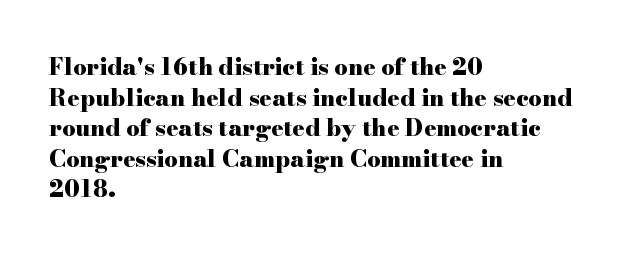
Q: Is the text bold? A: Yes.
Q: Is the text italic (slanted)? A: No, it is upright.
Q: Is the text underlined? A: No.
Q: How is the paragraph aligned? A: Left-aligned.
Q: Is the spacing between letters normal or unusually wide? A: Normal.
Q: Is the spacing between lines tight, normal or loose? A: Normal.
